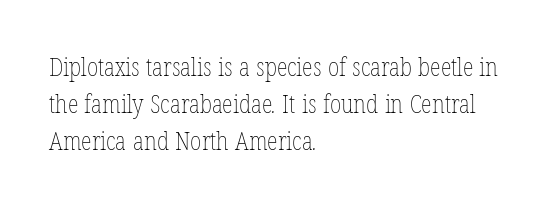
Lines of text with bare space underneath. Reading down the column, the eye jumps a familiar distance to each next line. Weight: not bold — regular or lighter. You could call the tracking neutral — neither tight nor loose. This sample is left-justified, so line endings fall wherever the words run out.
